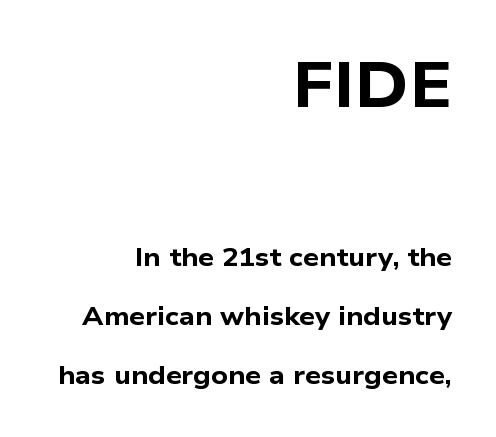
{"serif": "no", "bold": "yes", "weight": "bold", "width": "wide", "stroke_contrast": "low", "x_height": "medium", "monospaced": "no", "underline": "no", "align": "right", "line_spacing": "loose", "line_spacing_ratio": 2.36, "letter_spacing": "normal", "letter_spacing_em": 0.0, "larger_block": "first", "size_ratio": 2.48, "glyph_px": 62}
